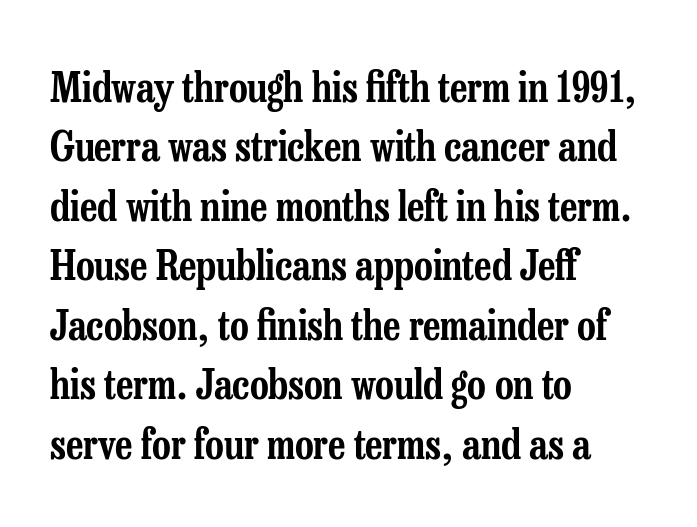
The image shows 41 px condensed serif type, upright; set left-aligned, normal line spacing (1.45x), normal letter spacing, not underlined; low stroke contrast and a medium x-height.
